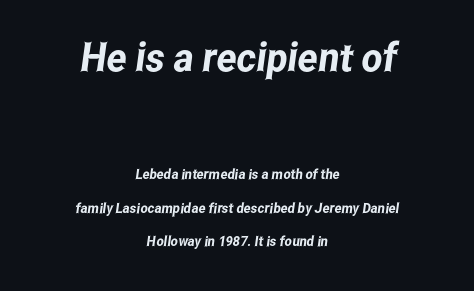
{"serif": "no", "width": "condensed", "stroke_contrast": "low", "x_height": "medium", "monospaced": "no", "underline": "no", "align": "center", "line_spacing": "loose", "line_spacing_ratio": 2.38, "letter_spacing": "normal", "letter_spacing_em": 0.0, "larger_block": "first", "size_ratio": 2.86, "glyph_px": 40}
